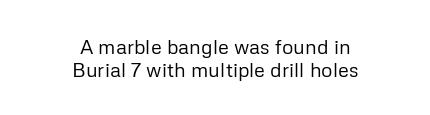
Q: Is the text bold? A: No.
Q: Is the text italic (slanted)? A: No, it is upright.
Q: Is the text underlined? A: No.
Q: How is the paragraph aligned? A: Centered.
Q: Is the spacing between letters normal or unusually wide? A: Normal.
Q: Is the spacing between lines tight, normal or loose? A: Tight.
